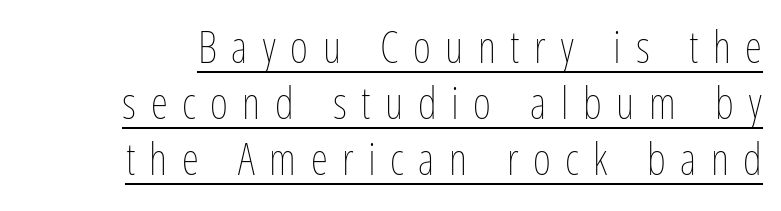
Spacing verdict: proportional, widths tailored to each character. Stems here are at most as thick as an everyday book face. When letters stand straight like this, we call the style roman or upright. The lines sit at an ordinary, default distance from one another. Letter spacing: wide. Every word sits above its own underline.
